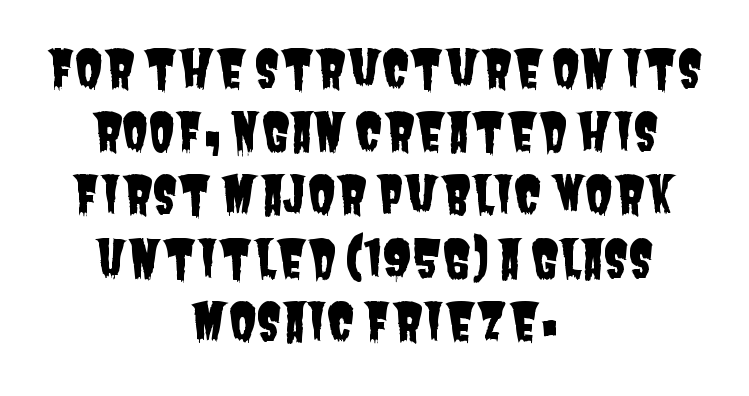
The image shows 51 px condensed sans-serif type; set centered, line spacing 1.24x, normal letter spacing, not underlined; low stroke contrast and a large x-height.
